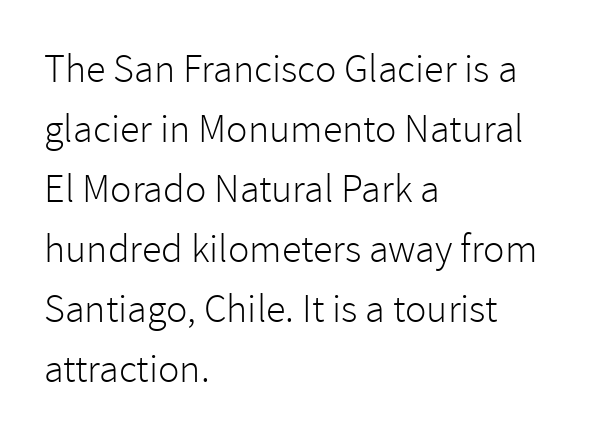
Does extra space separate the letters? No, they use regular spacing. Spacing verdict: proportional, widths tailored to each character. Is there much room between lines? A standard amount, neither cramped nor airy. Upright lettering throughout. Serif or sans? Sans — the stroke terminals are bare.
